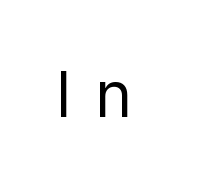
Q: Is the text bold? A: No.
Q: Is the text italic (slanted)? A: No, it is upright.
Q: Is the typeface a serif or a sans-serif typeface? A: Sans-serif.
Q: Is the text underlined? A: No.
Q: Is the spacing between letters normal or unusually wide? A: Unusually wide.
Q: Width (condensed, normal, or wide)? A: Normal.
Q: x-height? A: Medium.
Q: Monospaced? A: No.
